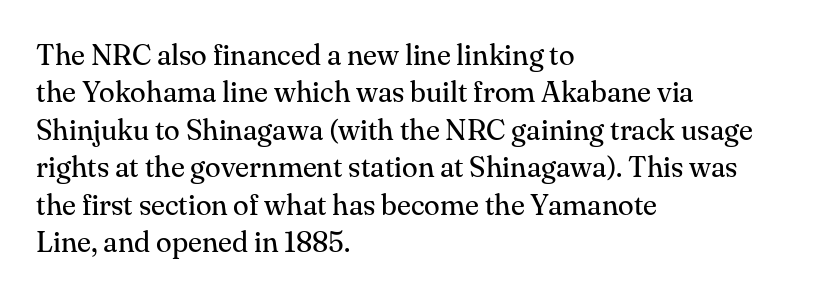
This sample keeps an unexceptional amount of space between lines. Layout note: lines flush left. The rendering uses natural spacing where letterforms have individual widths. Font category for this specimen: serif.
